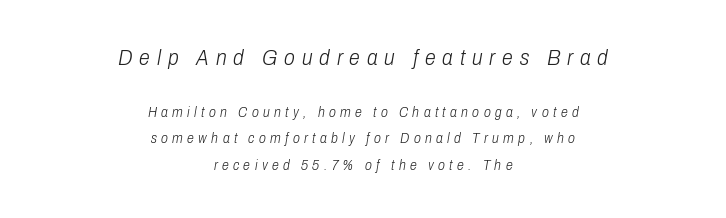
Q: Is the text bold? A: No.
Q: Is the text italic (slanted)? A: Yes, it leans right by about 10 degrees.
Q: Is the text underlined? A: No.
Q: How is the paragraph aligned? A: Centered.
Q: Is the spacing between letters normal or unusually wide? A: Unusually wide.
Q: Which block of text is set in a larger size, the first (top) or the second (bottom)? A: The first (top) one.
